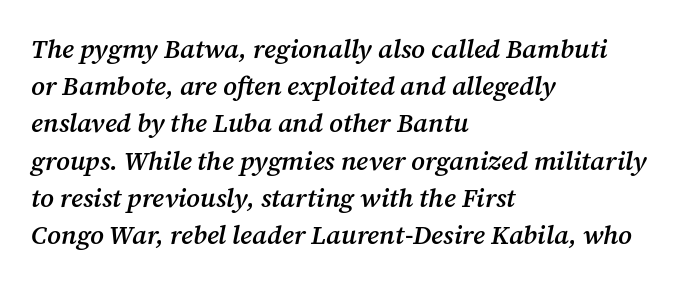
The image shows 26 px text type, italic (leaning right); set left-aligned, normal line spacing (1.43x), normal letter spacing, not underlined.
